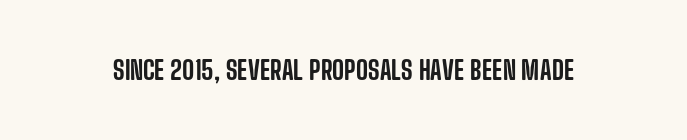
{"italic": "no", "underline": "no", "letter_spacing": "normal", "letter_spacing_em": 0.0, "glyph_px": 26}
